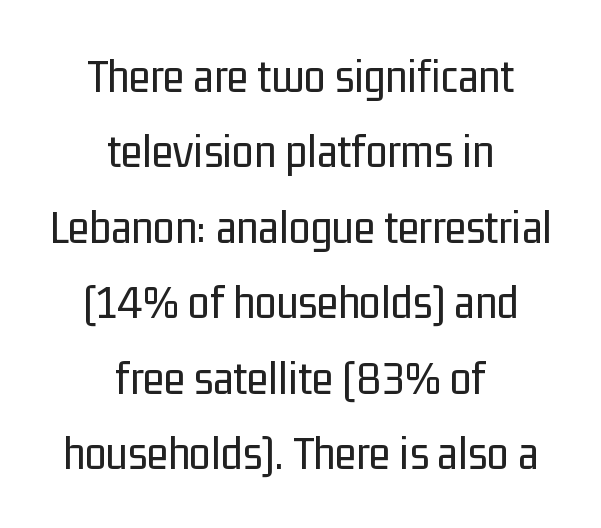
Q: Is the text bold? A: No.
Q: Is the text italic (slanted)? A: No, it is upright.
Q: Is the typeface a serif or a sans-serif typeface? A: Sans-serif.
Q: Is the text underlined? A: No.
Q: How is the paragraph aligned? A: Centered.
Q: Is the spacing between letters normal or unusually wide? A: Normal.
Q: Is the spacing between lines tight, normal or loose? A: Normal.
Q: Width (condensed, normal, or wide)? A: Condensed.
Q: Stroke contrast? A: Low.
Q: x-height? A: Medium.
Q: Monospaced? A: No.
